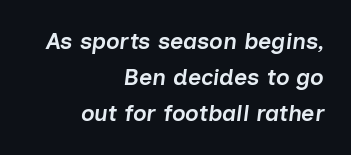
Students, note that the glyphs here touch the page at normal intervals. Quick note: underline off. Is there much room between lines? A standard amount, neither cramped nor airy. Emphasis-style slanted type is in use.
